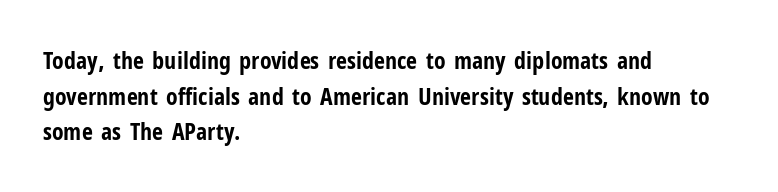
Its strokes are broad and dark, the hallmark of bold type. Short and long lines alike share a common starting point at left. Reading down the column, the eye jumps a familiar distance to each next line. Bare-footed words on every line.
